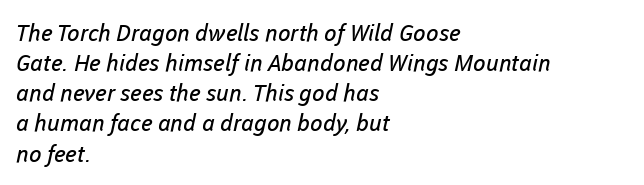
Q: Is the text bold? A: No.
Q: Is the text underlined? A: No.
Q: How is the paragraph aligned? A: Left-aligned.
Q: Is the spacing between letters normal or unusually wide? A: Normal.
Q: Is the spacing between lines tight, normal or loose? A: Normal.
